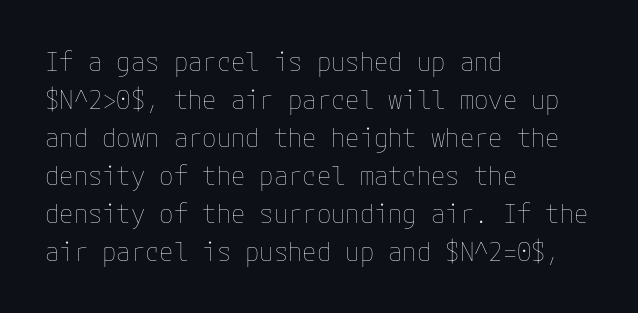
Q: Is the text bold? A: No.
Q: Is the text italic (slanted)? A: No, it is upright.
Q: Is the text underlined? A: No.
Q: How is the paragraph aligned? A: Left-aligned.
Q: Is the spacing between letters normal or unusually wide? A: Normal.
Q: Is the spacing between lines tight, normal or loose? A: Normal.
